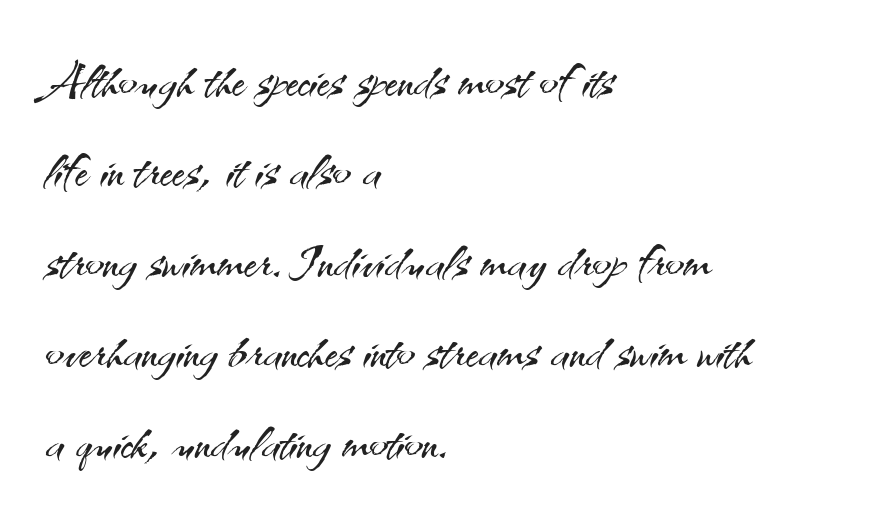
Think of a printed novel: that variable character pitch is what you see here. Normally led — the rows are evenly, conventionally spaced. Underline: absent. Is the letter spacing exaggerated? No — it looks like the ordinary default.
